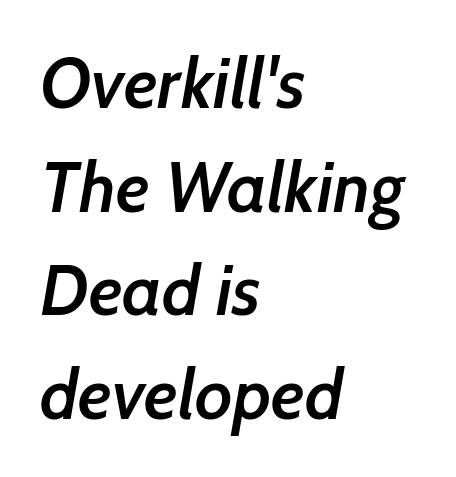
Horizontally, the lines are justified to the leading edge only. The passage shown has conventional tracking throughout. Quick note: underline off. These lines sit exactly where default settings would place them. Slightly chunky letters — semibold, I'd say, not full bold.
